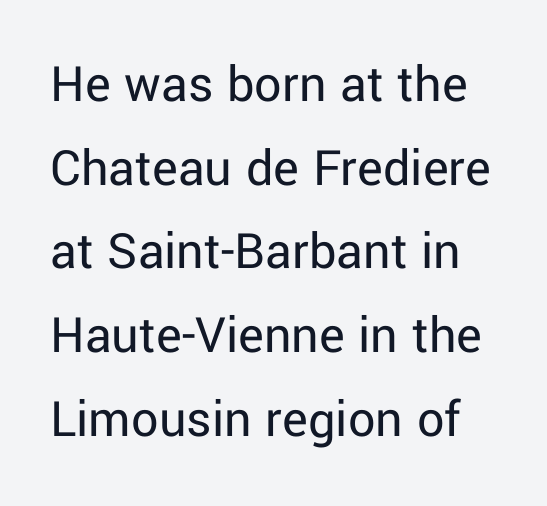
Q: Is the text bold? A: No.
Q: Is the text italic (slanted)? A: No, it is upright.
Q: Is the typeface a serif or a sans-serif typeface? A: Sans-serif.
Q: Is the text underlined? A: No.
Q: Is the spacing between letters normal or unusually wide? A: Normal.
Q: Is the spacing between lines tight, normal or loose? A: Normal.
Q: Width (condensed, normal, or wide)? A: Normal.
Q: Stroke contrast? A: Low.
Q: x-height? A: Medium.
Q: Monospaced? A: No.
